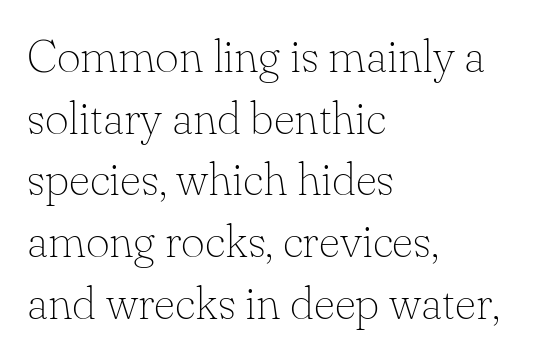
Q: Is the text bold? A: No.
Q: Is the text italic (slanted)? A: No, it is upright.
Q: Is the typeface a serif or a sans-serif typeface? A: Serif.
Q: Is the text underlined? A: No.
Q: How is the paragraph aligned? A: Left-aligned.
Q: Is the spacing between letters normal or unusually wide? A: Normal.
Q: Is the spacing between lines tight, normal or loose? A: Normal.
Q: Width (condensed, normal, or wide)? A: Normal.
Q: Stroke contrast? A: Low.
Q: x-height? A: Small.
Q: Monospaced? A: No.
